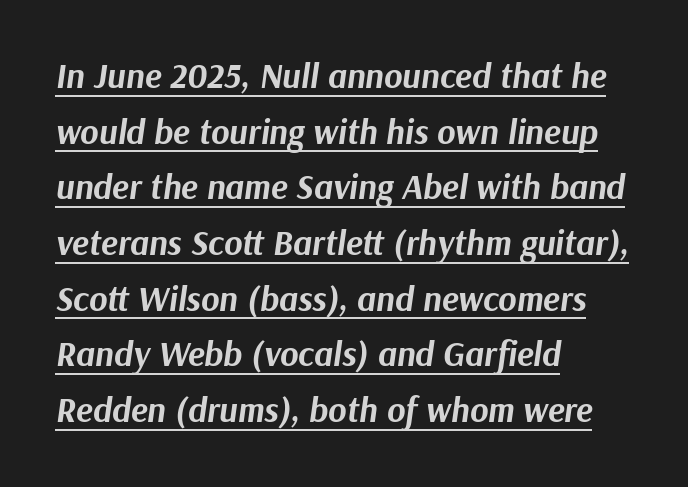
The image shows 35 px bold type, italic (leaning right); set left-aligned, normal line spacing (1.59x), normal letter spacing, underlined; medium stroke contrast and a medium x-height.
